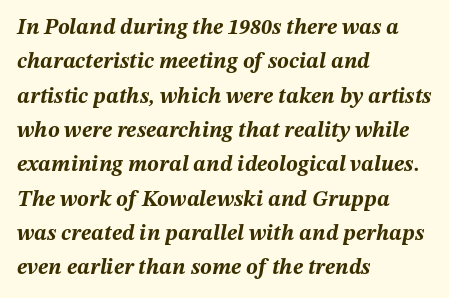
Q: Is the text bold? A: Yes.
Q: Is the text italic (slanted)? A: Yes, it leans right by about 12 degrees.
Q: Is the text underlined? A: No.
Q: How is the paragraph aligned? A: Left-aligned.
Q: Is the spacing between letters normal or unusually wide? A: Normal.
Q: Is the spacing between lines tight, normal or loose? A: Normal.
